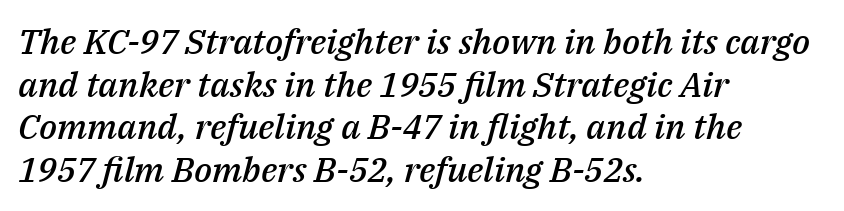
Characters follow at the spacing the type designer built in. Is the type slanted? Yes — the strokes lean at a clear angle. One-word summary of the alignment: left. Think of a printed novel: that variable character pitch is what you see here.
